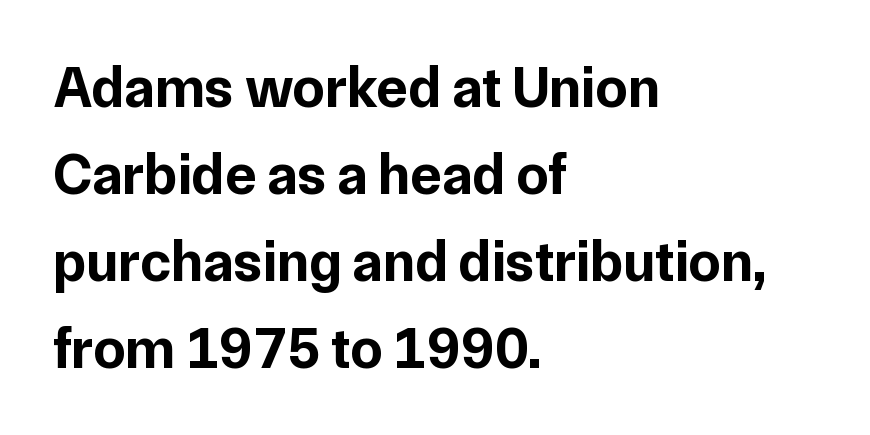
{"serif": "no", "italic": "no", "bold": "yes", "weight": "bold", "width": "normal", "stroke_contrast": "low", "x_height": "medium", "monospaced": "no", "underline": "no", "align": "left", "line_spacing": "normal", "line_spacing_ratio": 1.5, "letter_spacing": "normal", "letter_spacing_em": 0.0, "glyph_px": 58}
